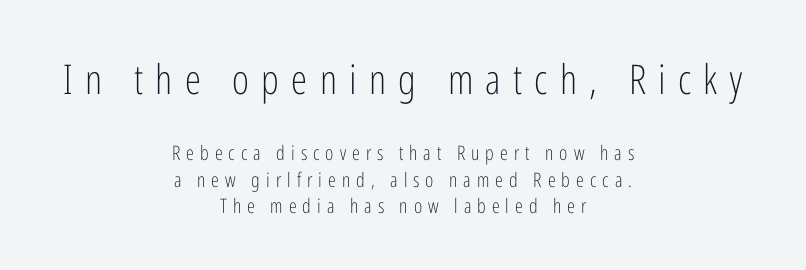
Type size steps down from the first block to the second. Letters rest on an invisible, unmarked baseline. In terms of letterspacing, this is a distinctly airy, spread setting. Serif or sans? Sans — the stroke terminals are bare.
